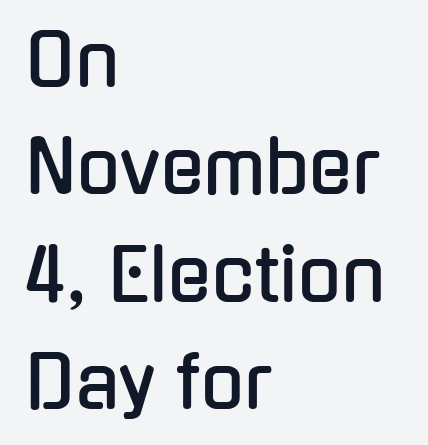
Q: Is the text italic (slanted)? A: No, it is upright.
Q: Is the typeface a serif or a sans-serif typeface? A: Sans-serif.
Q: Is the text underlined? A: No.
Q: How is the paragraph aligned? A: Left-aligned.
Q: Is the spacing between letters normal or unusually wide? A: Normal.
Q: Is the spacing between lines tight, normal or loose? A: Normal.
Q: Width (condensed, normal, or wide)? A: Condensed.
Q: Stroke contrast? A: Low.
Q: x-height? A: Medium.
Q: Monospaced? A: No.
